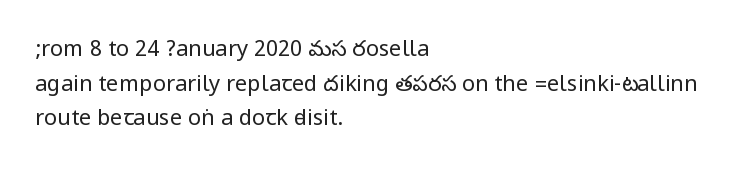
{"italic": "no", "bold": "no", "underline": "no", "align": "left", "line_spacing": "normal", "line_spacing_ratio": 1.57, "letter_spacing": "normal", "letter_spacing_em": 0.0, "glyph_px": 22}
